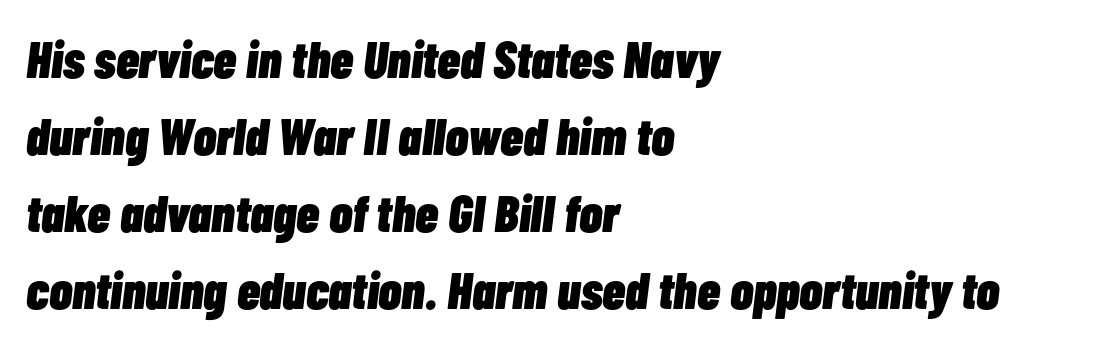
The image shows 52 px heavy, condensed type, italic (leaning right); set left-aligned, normal line spacing (1.48x), normal letter spacing, not underlined; low stroke contrast and a medium x-height.
